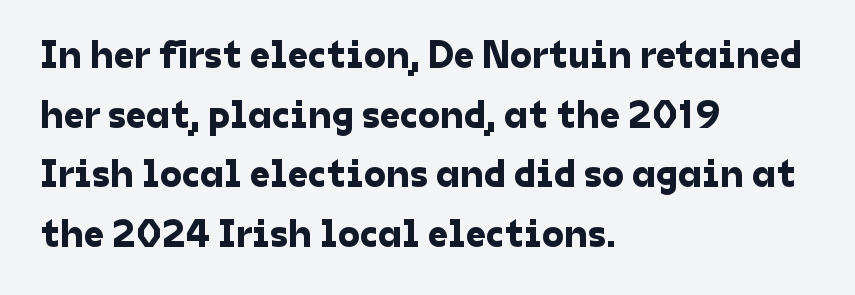
Compared with a centered layout, this one pins lines to the left instead. Each letter's strokes conclude bluntly, with no projecting serifs. Tracking here is standard; glyphs follow each other at the usual distance. Descender tails drop into unmarked territory.
